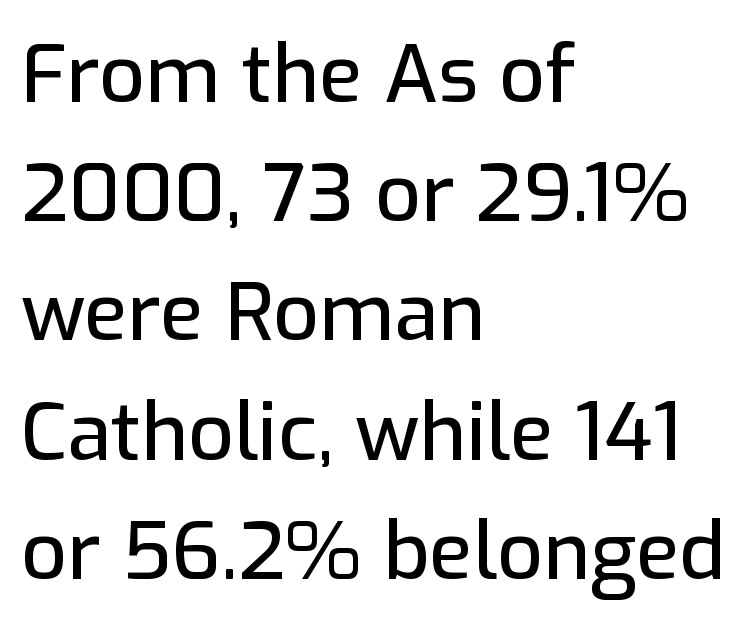
{"serif": "no", "italic": "no", "width": "normal", "stroke_contrast": "low", "x_height": "medium", "monospaced": "no", "underline": "no", "align": "left", "line_spacing": "normal", "line_spacing_ratio": 1.49, "letter_spacing": "normal", "letter_spacing_em": 0.0, "glyph_px": 80}
